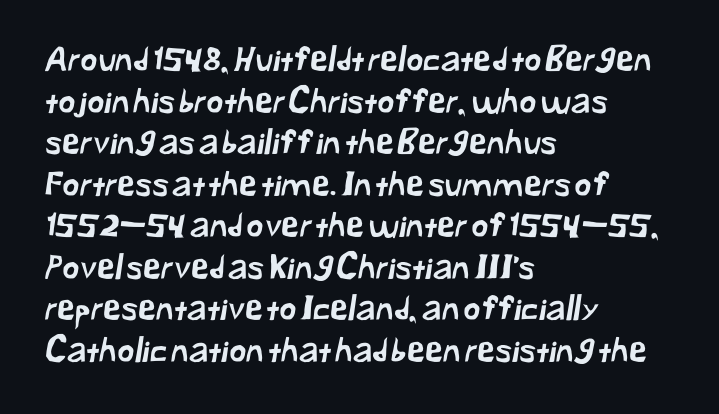
{"serif": "no", "width": "normal", "stroke_contrast": "low", "x_height": "medium", "monospaced": "no", "underline": "no", "align": "left", "line_spacing": "normal", "line_spacing_ratio": 1.26, "letter_spacing": "normal", "letter_spacing_em": 0.0, "glyph_px": 33}
